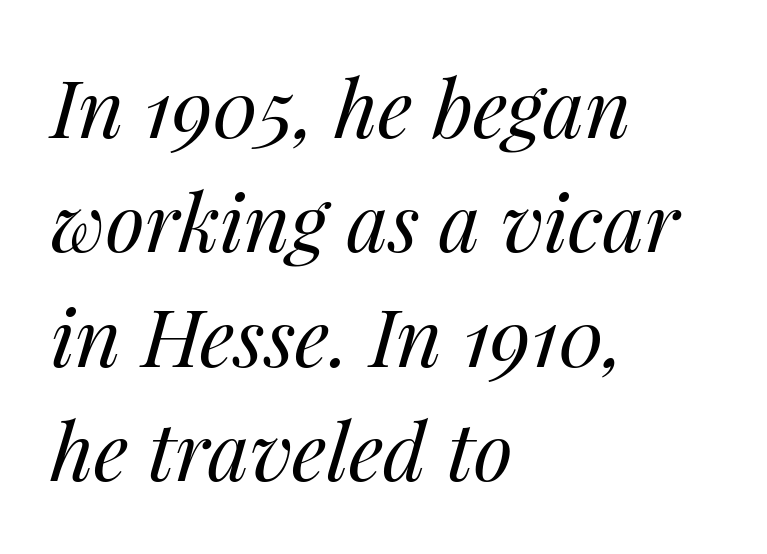
This sample has the flowing, uneven cadence of proportional lettering. Weight: not bold — regular or lighter. Designer's note — italics engaged. This rendering leaves character spacing at its baseline value.
